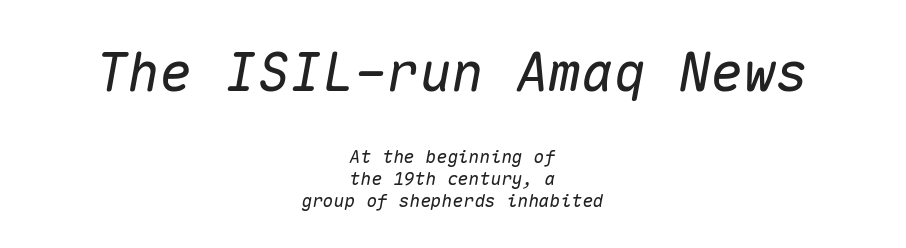
Q: Is the text italic (slanted)? A: Yes, it leans right by about 10 degrees.
Q: Is the text underlined? A: No.
Q: How is the paragraph aligned? A: Centered.
Q: Is the spacing between letters normal or unusually wide? A: Normal.
Q: Which block of text is set in a larger size, the first (top) or the second (bottom)? A: The first (top) one.
Q: Width (condensed, normal, or wide)? A: Normal.
Q: Stroke contrast? A: Medium.
Q: x-height? A: Medium.
Q: Monospaced? A: Yes.
